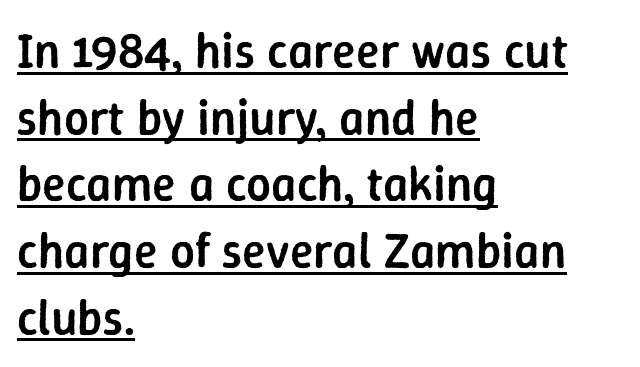
Examine the stroke ends and you'll find no serifs. These words are printed semibold, heavier than regular yet not bold. The setting favours the left margin, as ordinary paragraphs usually do. These lines sit exactly where default settings would place them.
